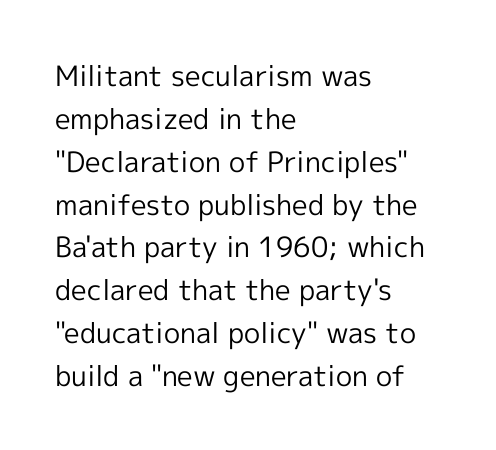
The image shows 28 px regular-weight sans-serif type, upright; set left-aligned, normal line spacing (1.53x), normal letter spacing, not underlined; a medium x-height.
